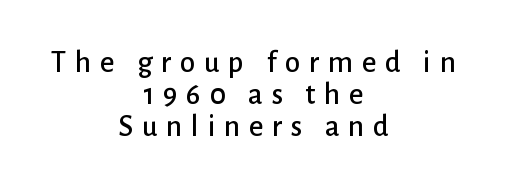
The image shows 31 px sans-serif type, upright; set centered, tight line spacing (1.04x), unusually wide letter spacing (+0.28 em), not underlined; low stroke contrast and a medium x-height.
